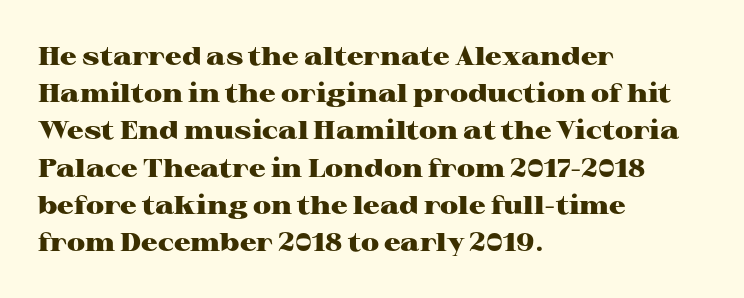
{"italic": "no", "bold": "yes", "underline": "no", "align": "left", "line_spacing": "normal", "line_spacing_ratio": 1.43, "letter_spacing": "normal", "letter_spacing_em": 0.0, "glyph_px": 26}
